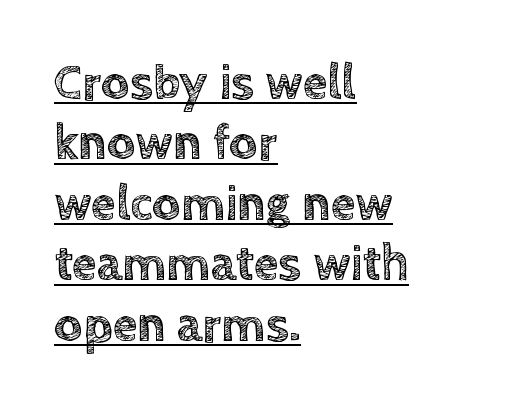
{"italic": "no", "width": "normal", "x_height": "large", "monospaced": "no", "underline": "yes", "align": "left", "line_spacing_ratio": 1.21, "letter_spacing": "normal", "letter_spacing_em": 0.0, "glyph_px": 50}
